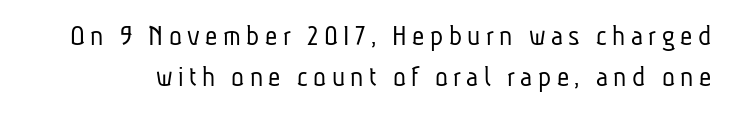
This sample uses a sans-serif face. The baseline area is clear. Rows of type keep a routine distance in the vertical direction. Nothing heavy about these letters — not bold at all.
